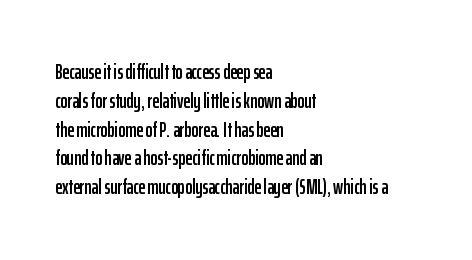
Q: Is the text italic (slanted)? A: No, it is upright.
Q: Is the text underlined? A: No.
Q: How is the paragraph aligned? A: Left-aligned.
Q: Is the spacing between letters normal or unusually wide? A: Normal.
Q: Is the spacing between lines tight, normal or loose? A: Normal.
